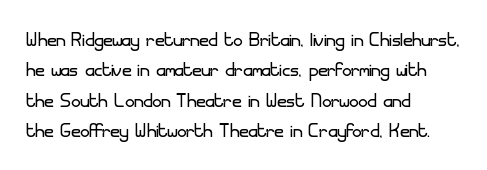
Nope, not italic — everything's standing straight. Only glyphs here, with clear space below each row. Leftover space on each line is placed entirely after the last word. The gaps between neighbouring characters are ordinary and unremarkable. A light-to-regular cut is what we see here.
